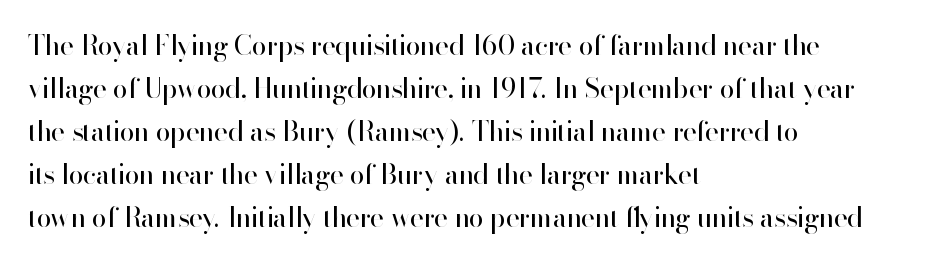
The image shows 27 px text type, upright; set left-aligned, normal line spacing (1.59x), normal letter spacing, not underlined.
